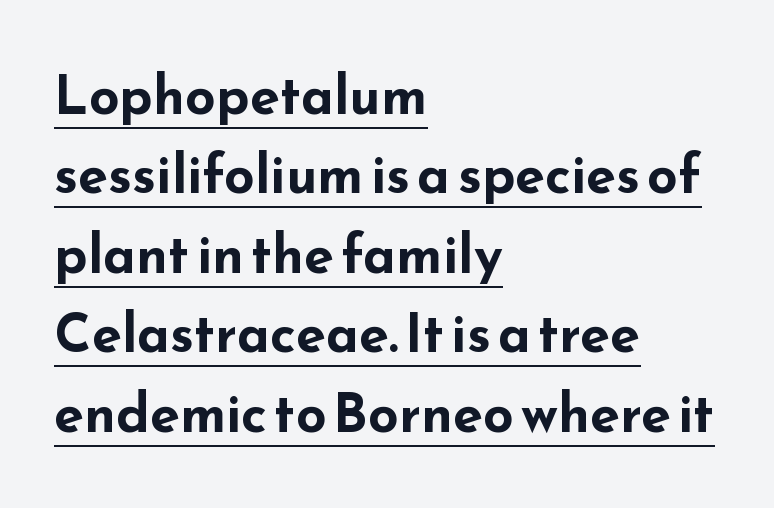
The image shows 54 px bold, wide sans-serif type, upright; set left-aligned, normal line spacing (1.47x), normal letter spacing, underlined; low stroke contrast and a small x-height.
